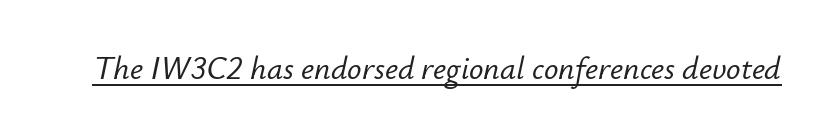
Nothing unusual about the tracking: characters are spaced as the font intends. Each letter keeps its own natural width here, so spacing adapts to shape. Honestly, the underline is the first thing you notice here. An italicized treatment has been applied to the whole sample.
